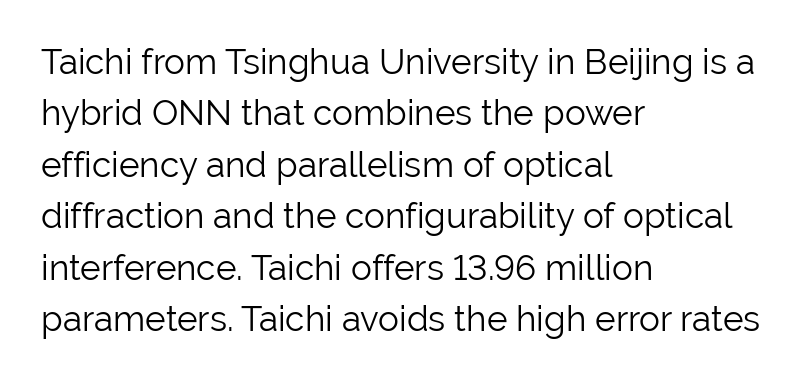
{"serif": "no", "italic": "no", "bold": "no", "weight": "light", "width": "normal", "stroke_contrast": "low", "x_height": "medium", "monospaced": "no", "underline": "no", "align": "left", "line_spacing": "normal", "line_spacing_ratio": 1.47, "letter_spacing": "normal", "letter_spacing_em": 0.0, "glyph_px": 35}
